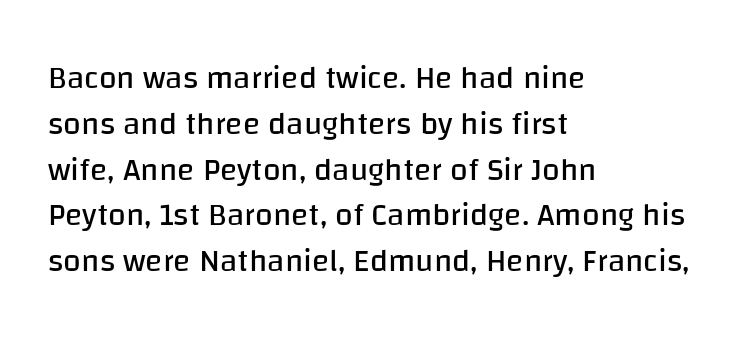
The image shows 32 px regular-weight sans-serif type, upright; set left-aligned, normal line spacing (1.43x), normal letter spacing, not underlined; low stroke contrast and a large x-height.
